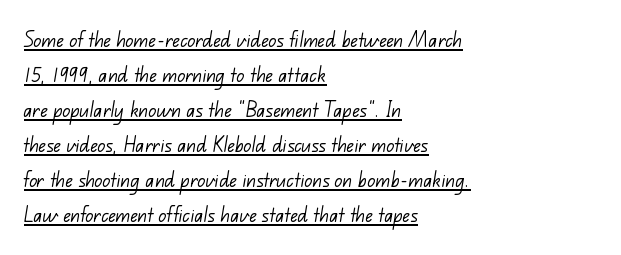
These characters rest on top of a visible drawn line. Layout note: lines flush left. Does the leading feel generous? No, just average. Students, note that the glyphs here touch the page at normal intervals. Weight: not bold — regular or lighter.
